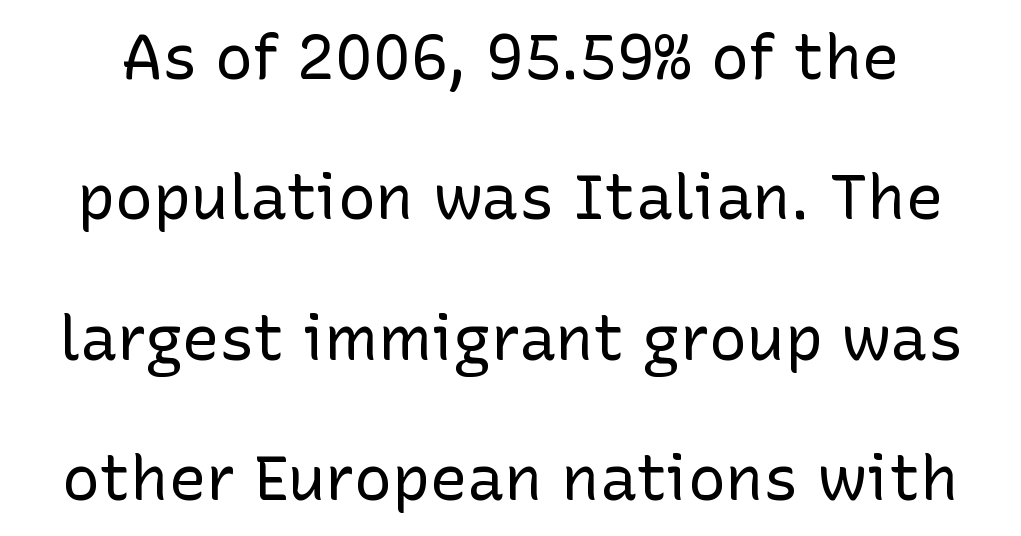
Q: Is the text bold? A: No.
Q: Is the text italic (slanted)? A: No, it is upright.
Q: Is the typeface a serif or a sans-serif typeface? A: Sans-serif.
Q: Is the text underlined? A: No.
Q: Is the spacing between letters normal or unusually wide? A: Normal.
Q: Is the spacing between lines tight, normal or loose? A: Loose.
Q: Width (condensed, normal, or wide)? A: Normal.
Q: Stroke contrast? A: Low.
Q: x-height? A: Medium.
Q: Monospaced? A: No.
